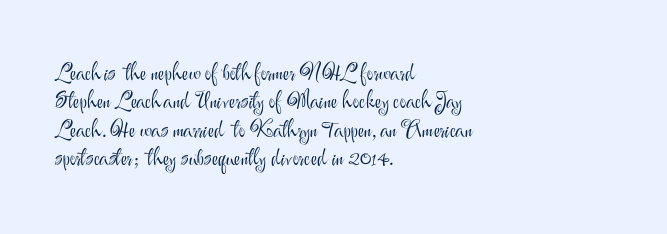
Q: Is the text bold? A: No.
Q: Is the text underlined? A: No.
Q: How is the paragraph aligned? A: Left-aligned.
Q: Is the spacing between letters normal or unusually wide? A: Normal.
Q: Is the spacing between lines tight, normal or loose? A: Normal.
